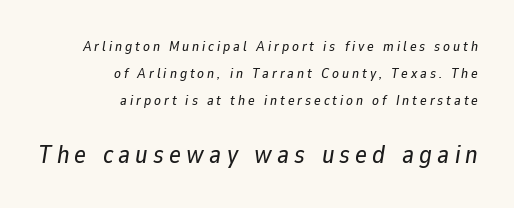
Alignment: flush right. Baseline-to-baseline distance is far greater than the letter height. Larger block? The one below; the one above is distinctly smaller. The passage shown leans; its letterforms are oblique. Someone cranked the tracking dial way up on this one.
